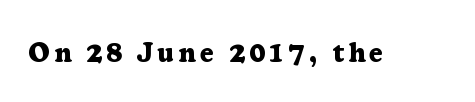
The image shows 27 px bold type, upright; set not underlined.
